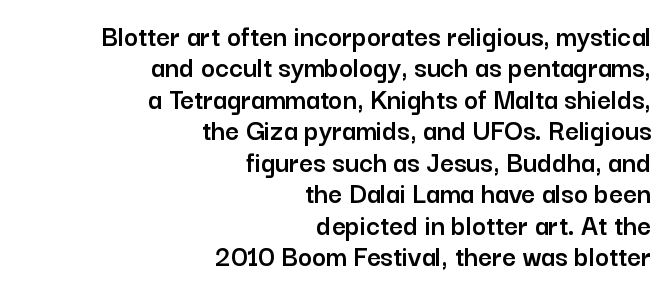
{"serif": "no", "italic": "no", "width": "normal", "stroke_contrast": "low", "x_height": "medium", "monospaced": "no", "underline": "no", "align": "right", "line_spacing": "tight", "line_spacing_ratio": 1.05, "letter_spacing": "normal", "letter_spacing_em": 0.0, "glyph_px": 30}
